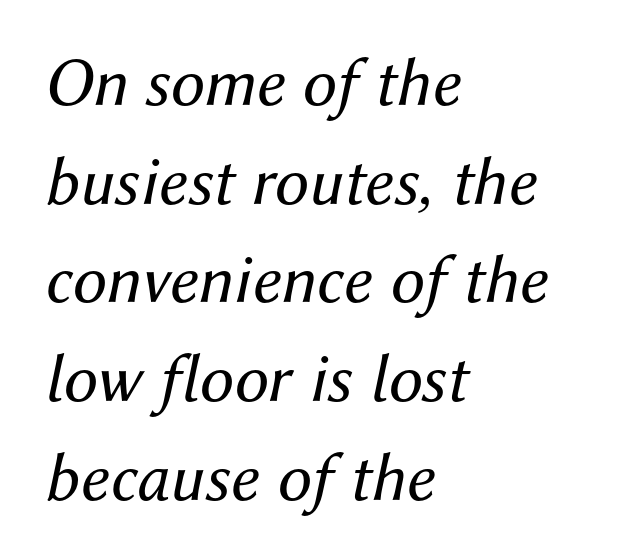
Quick note: italic. The setting favours the left margin, as ordinary paragraphs usually do. You could call the tracking neutral — neither tight nor loose. Normally led — the rows are evenly, conventionally spaced.
